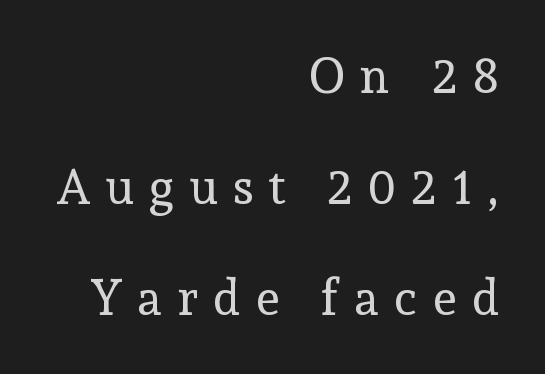
{"serif": "yes", "italic": "no", "bold": "no", "weight": "regular", "width": "normal", "x_height": "medium", "monospaced": "no", "underline": "no", "align": "right", "line_spacing": "loose", "line_spacing_ratio": 2.27, "letter_spacing": "wide", "letter_spacing_em": 0.31, "glyph_px": 49}
